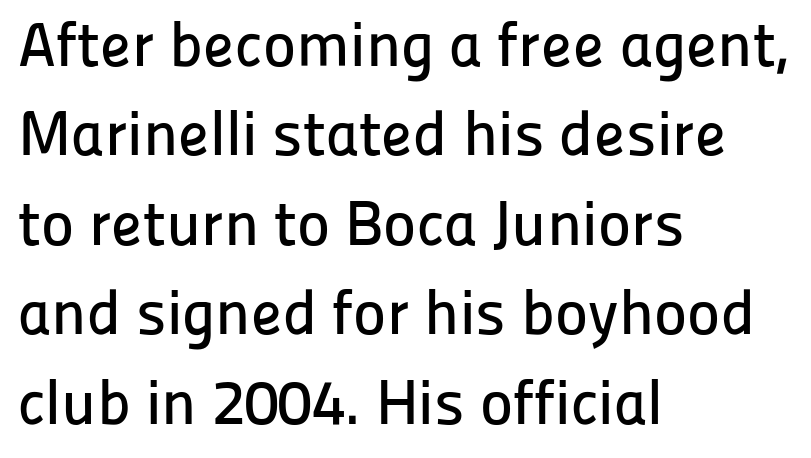
The image shows 63 px sans-serif type, upright; set left-aligned, normal line spacing (1.42x), normal letter spacing, not underlined; low stroke contrast and a medium x-height.
